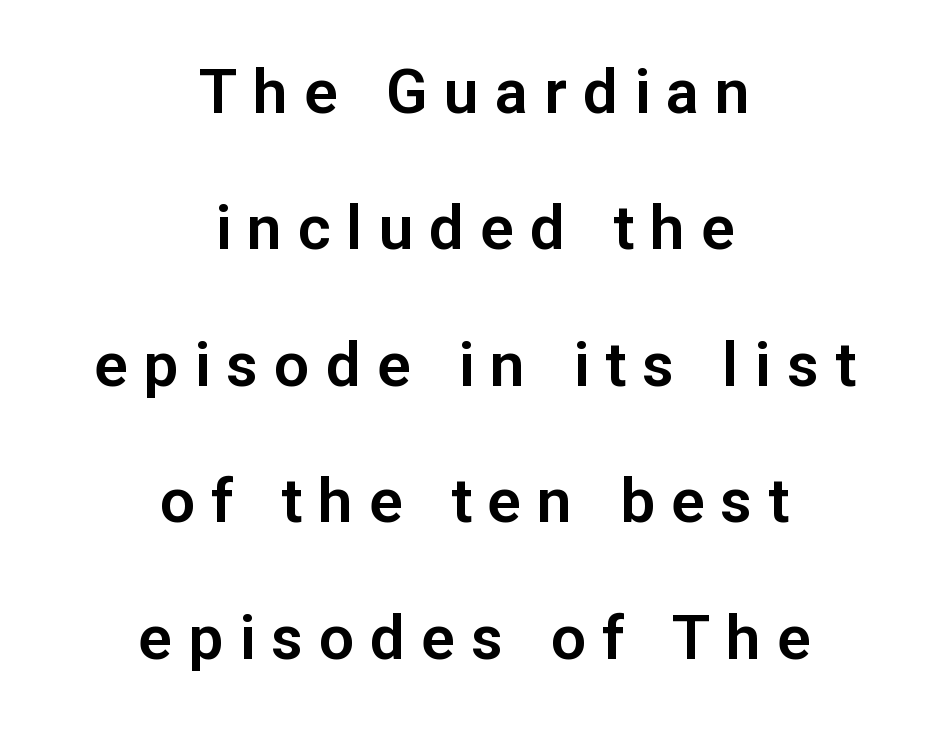
The image shows 62 px sans-serif type, upright; set centered, loose line spacing (2.2x), unusually wide letter spacing (+0.26 em), not underlined; low stroke contrast and a medium x-height.
